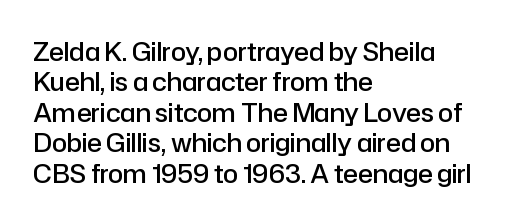
The image shows 25 px text type, upright; set left-aligned, line spacing 1.22x, normal letter spacing, not underlined.
